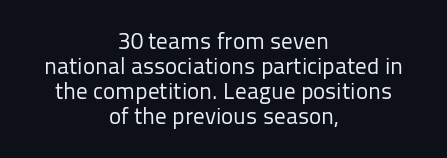
The image shows 23 px text type, upright; set centered, tight line spacing (1.09x), normal letter spacing, not underlined.
